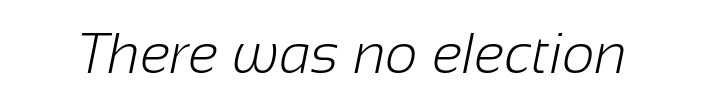
Q: Is the text bold? A: No.
Q: Is the typeface a serif or a sans-serif typeface? A: Sans-serif.
Q: Is the text underlined? A: No.
Q: Is the spacing between letters normal or unusually wide? A: Normal.
Q: Width (condensed, normal, or wide)? A: Normal.
Q: Stroke contrast? A: Low.
Q: x-height? A: Medium.
Q: Monospaced? A: No.
